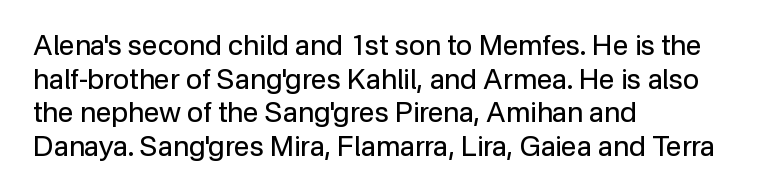
Each stroke keeps to a modest, everyday thickness or less. Plain, unruled lines of type. Which margin do the lines hug? The left one — the right edge is uneven. The letters advance in unequal steps, a hallmark of proportional type. Are there feet on the stems? There aren't — it's a sans. Standard letterfit; no display-style spreading of the glyphs.
